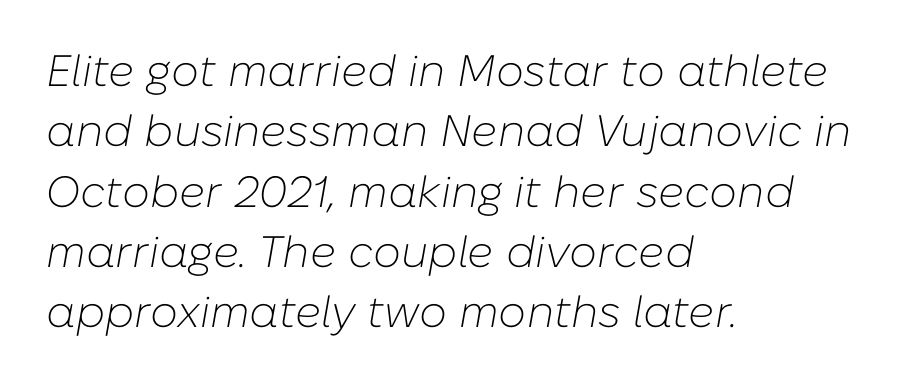
Q: Is the text bold? A: No.
Q: Is the text italic (slanted)? A: Yes, it leans right by about 10 degrees.
Q: Is the text underlined? A: No.
Q: How is the paragraph aligned? A: Left-aligned.
Q: Is the spacing between letters normal or unusually wide? A: Normal.
Q: Is the spacing between lines tight, normal or loose? A: Normal.
Q: Width (condensed, normal, or wide)? A: Normal.
Q: Stroke contrast? A: Low.
Q: x-height? A: Medium.
Q: Monospaced? A: No.
